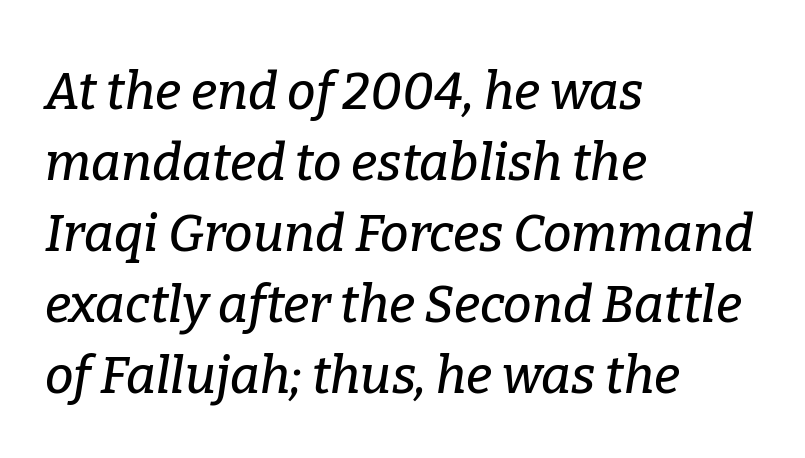
The image shows 51 px serif type, italic (leaning right); set left-aligned, normal line spacing (1.39x), normal letter spacing, not underlined; low stroke contrast and a medium x-height.
